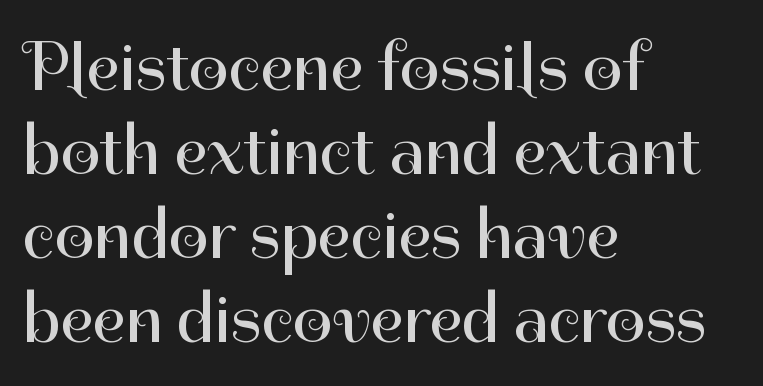
Q: Is the text bold? A: No.
Q: Is the text italic (slanted)? A: No, it is upright.
Q: Is the typeface a serif or a sans-serif typeface? A: Sans-serif.
Q: Is the text underlined? A: No.
Q: How is the paragraph aligned? A: Left-aligned.
Q: Is the spacing between letters normal or unusually wide? A: Normal.
Q: Width (condensed, normal, or wide)? A: Normal.
Q: Stroke contrast? A: High.
Q: x-height? A: Medium.
Q: Monospaced? A: No.
